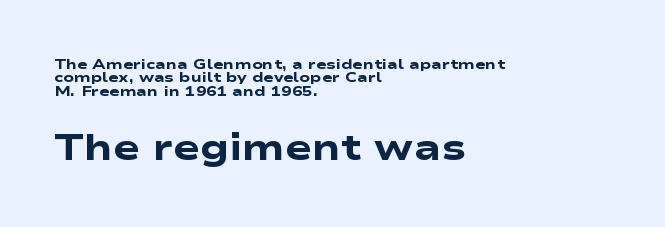
{"serif": "no", "bold": "yes", "weight": "heavy", "width": "wide", "stroke_contrast": "low", "x_height": "medium", "monospaced": "no", "underline": "no", "align": "left", "line_spacing": "tight", "line_spacing_ratio": 0.95, "letter_spacing": "normal", "letter_spacing_em": 0.0, "larger_block": "second", "size_ratio": 2.57, "glyph_px": 36}
